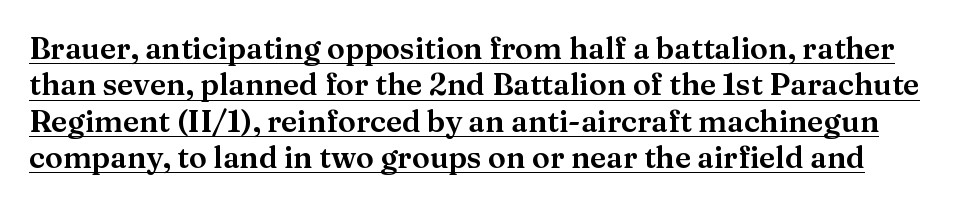
The image shows 30 px serif type, upright; set line spacing 1.21x, normal letter spacing, underlined; medium stroke contrast and a medium x-height.
